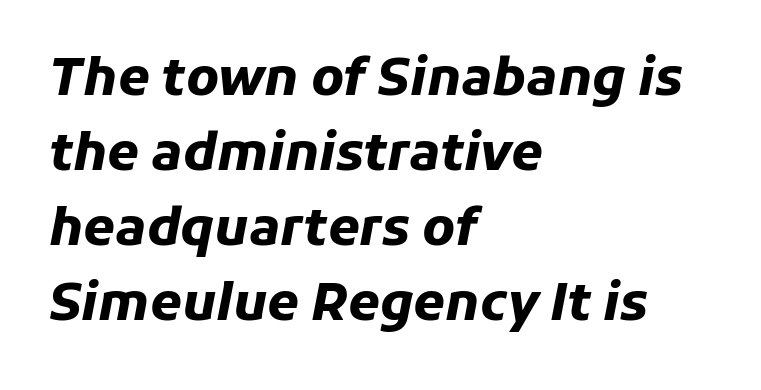
Do the characters align in a grid? No, the font is proportional. This rendering leaves character spacing at its baseline value. You'd pick this weight for a headline — it's a proper bold. The passage shown leans; its letterforms are oblique. The typesetter chose a ragged-right arrangement here. The zone under the glyphs is completely vacant.
